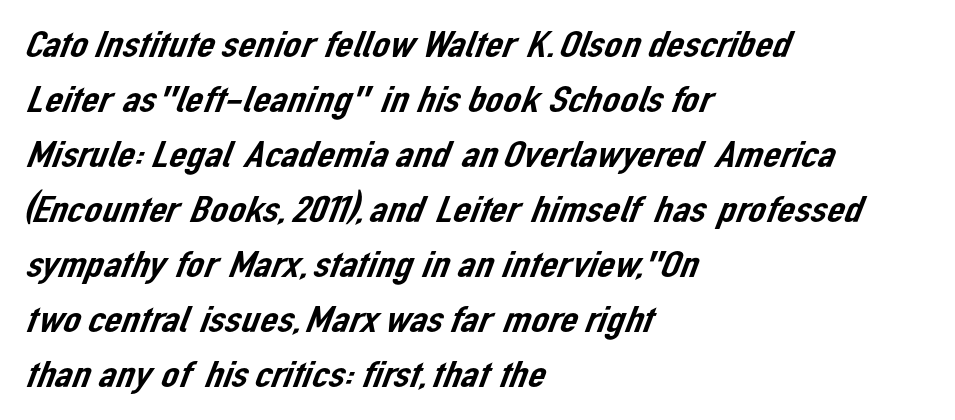
Q: Is the typeface a serif or a sans-serif typeface? A: Sans-serif.
Q: Is the text underlined? A: No.
Q: How is the paragraph aligned? A: Left-aligned.
Q: Is the spacing between letters normal or unusually wide? A: Normal.
Q: Is the spacing between lines tight, normal or loose? A: Normal.
Q: Width (condensed, normal, or wide)? A: Normal.
Q: Stroke contrast? A: Low.
Q: x-height? A: Medium.
Q: Monospaced? A: No.
